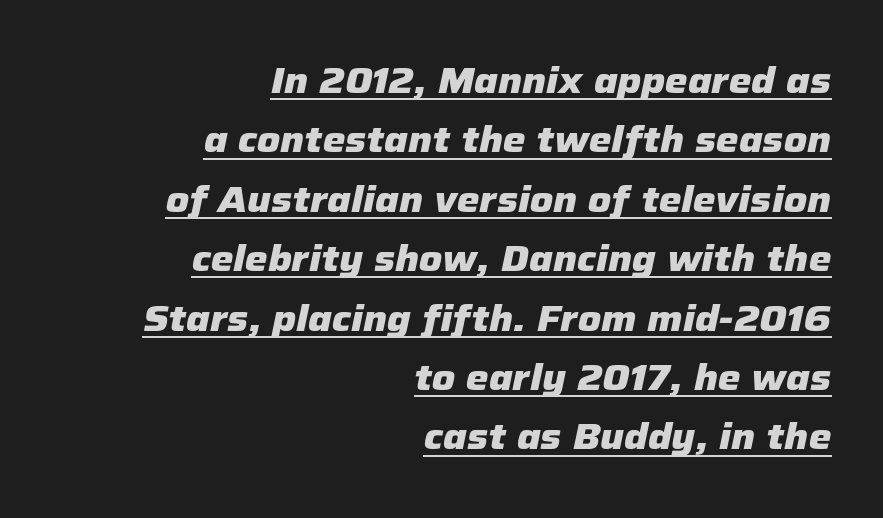
Q: Is the text bold? A: Yes.
Q: Is the text italic (slanted)? A: Yes, it leans right by about 12 degrees.
Q: Is the text underlined? A: Yes.
Q: How is the paragraph aligned? A: Right-aligned.
Q: Is the spacing between letters normal or unusually wide? A: Normal.
Q: Is the spacing between lines tight, normal or loose? A: Normal.
Q: Width (condensed, normal, or wide)? A: Normal.
Q: Stroke contrast? A: Low.
Q: x-height? A: Medium.
Q: Monospaced? A: No.
